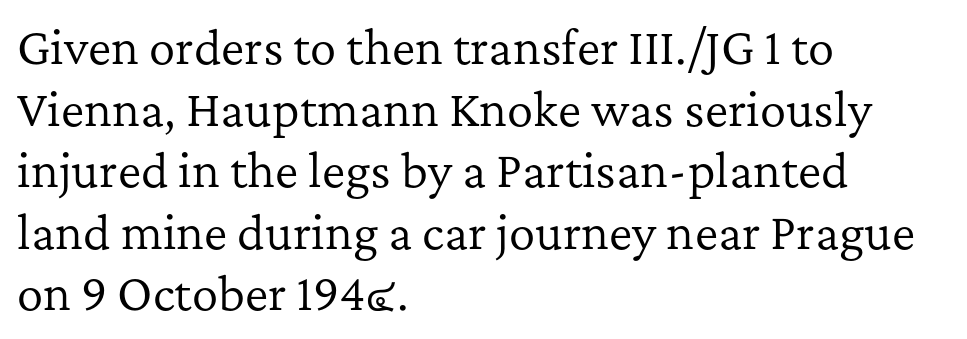
Q: Is the text bold? A: No.
Q: Is the text italic (slanted)? A: No, it is upright.
Q: Is the typeface a serif or a sans-serif typeface? A: Serif.
Q: Is the text underlined? A: No.
Q: How is the paragraph aligned? A: Left-aligned.
Q: Is the spacing between letters normal or unusually wide? A: Normal.
Q: Is the spacing between lines tight, normal or loose? A: Normal.
Q: Width (condensed, normal, or wide)? A: Normal.
Q: Stroke contrast? A: Low.
Q: x-height? A: Medium.
Q: Monospaced? A: No.
